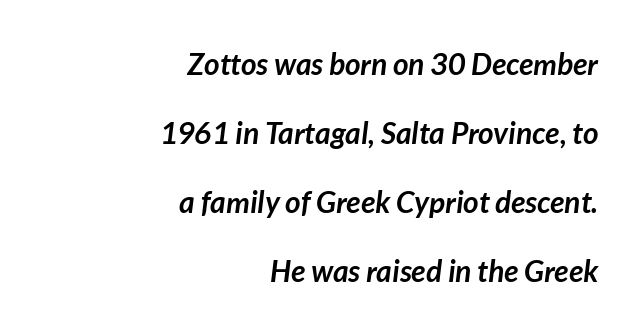
Q: Is the text bold? A: Yes.
Q: Is the typeface a serif or a sans-serif typeface? A: Sans-serif.
Q: Is the text underlined? A: No.
Q: How is the paragraph aligned? A: Right-aligned.
Q: Is the spacing between letters normal or unusually wide? A: Normal.
Q: Is the spacing between lines tight, normal or loose? A: Loose.
Q: Width (condensed, normal, or wide)? A: Normal.
Q: Stroke contrast? A: Low.
Q: x-height? A: Medium.
Q: Monospaced? A: No.
